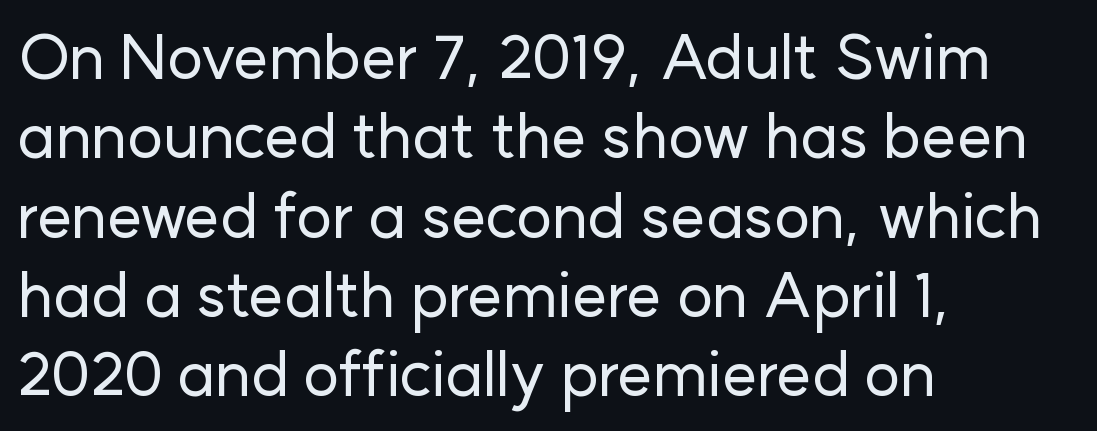
Q: Is the text italic (slanted)? A: No, it is upright.
Q: Is the typeface a serif or a sans-serif typeface? A: Sans-serif.
Q: Is the text underlined? A: No.
Q: How is the paragraph aligned? A: Left-aligned.
Q: Is the spacing between letters normal or unusually wide? A: Normal.
Q: Is the spacing between lines tight, normal or loose? A: Normal.
Q: Width (condensed, normal, or wide)? A: Normal.
Q: Stroke contrast? A: Low.
Q: x-height? A: Medium.
Q: Monospaced? A: No.
